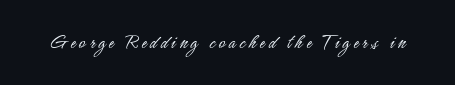
{"bold": "no", "underline": "no", "glyph_px": 22}
